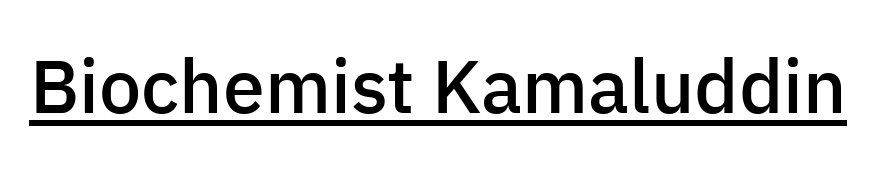
Q: Is the text bold? A: Semi-bold.
Q: Is the text italic (slanted)? A: No, it is upright.
Q: Is the typeface a serif or a sans-serif typeface? A: Sans-serif.
Q: Is the text underlined? A: Yes.
Q: Is the spacing between letters normal or unusually wide? A: Normal.
Q: Width (condensed, normal, or wide)? A: Normal.
Q: Stroke contrast? A: Low.
Q: x-height? A: Medium.
Q: Monospaced? A: No.
